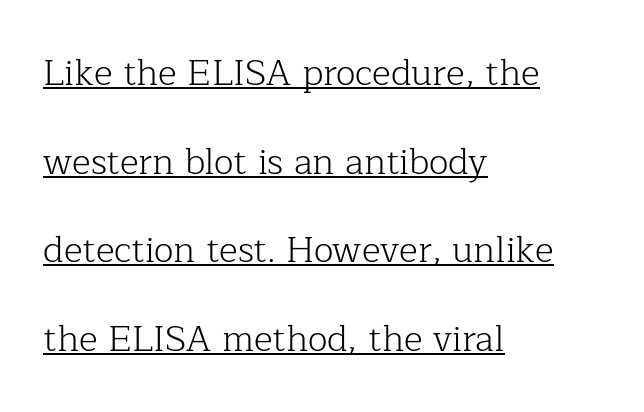
The image shows 36 px light serif type, upright; set left-aligned, loose line spacing (2.46x), normal letter spacing, underlined; low stroke contrast and a medium x-height.
